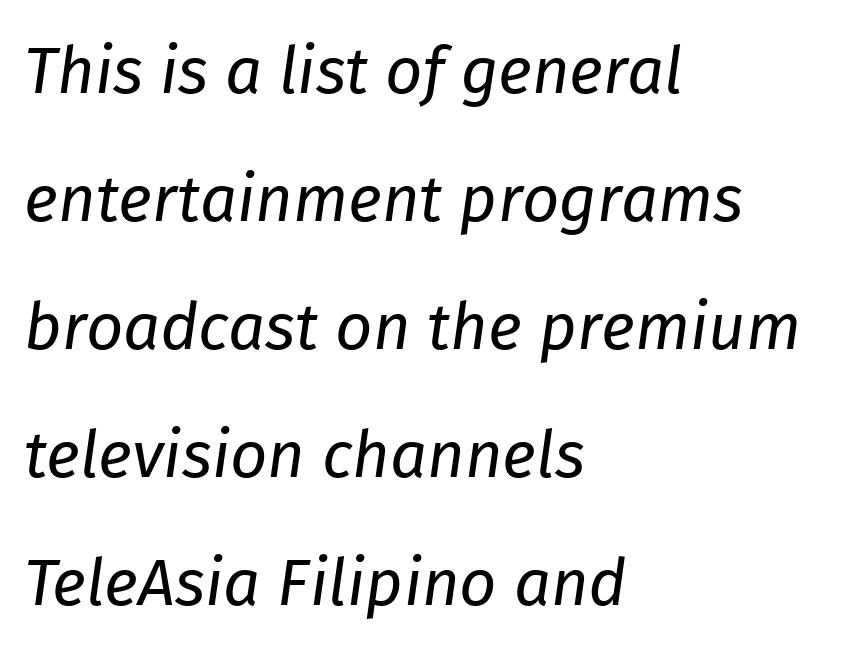
Q: Is the text bold? A: No.
Q: Is the text italic (slanted)? A: Yes, it leans right by about 8 degrees.
Q: Is the text underlined? A: No.
Q: How is the paragraph aligned? A: Left-aligned.
Q: Is the spacing between letters normal or unusually wide? A: Normal.
Q: Is the spacing between lines tight, normal or loose? A: Loose.
Q: Width (condensed, normal, or wide)? A: Normal.
Q: Stroke contrast? A: Low.
Q: x-height? A: Medium.
Q: Monospaced? A: No.
